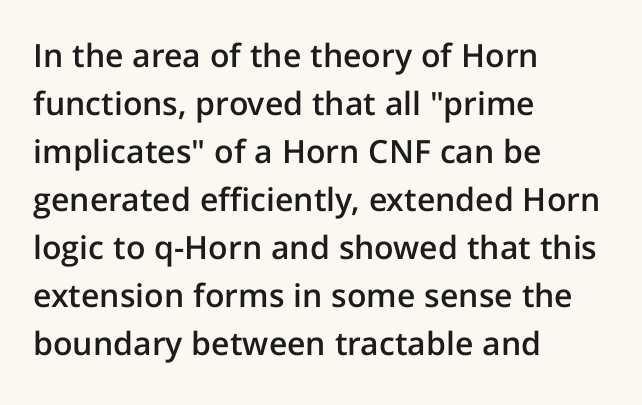
The image shows 32 px semibold sans-serif type, upright; set left-aligned, normal line spacing (1.5x), normal letter spacing, not underlined; low stroke contrast and a medium x-height.
